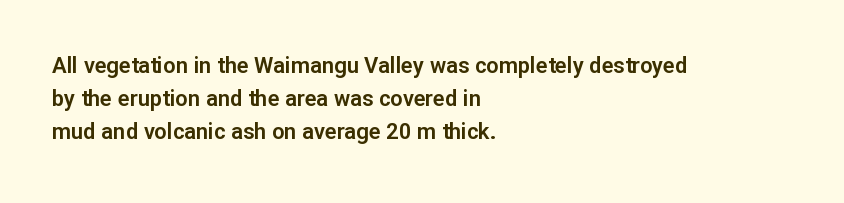
These lines keep a tight, regular rhythm from letter to letter. Vertical spacing — default. No word sits above an underline. The setting favours the left margin, as ordinary paragraphs usually do. The font's upright variant was chosen for this text.
